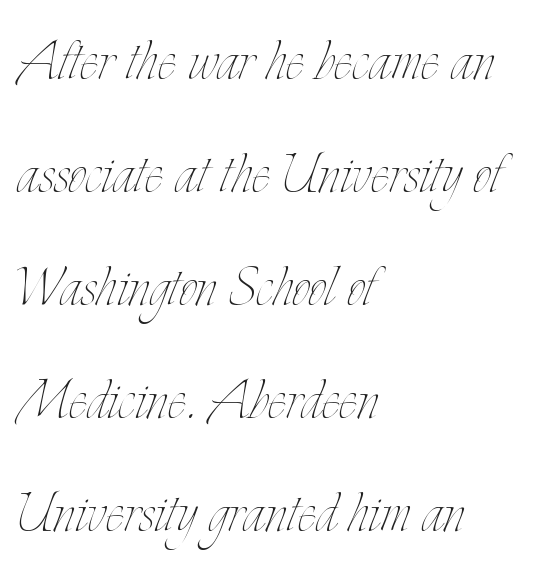
Q: Is the text bold? A: No.
Q: Is the text italic (slanted)? A: Yes.
Q: Is the text underlined? A: No.
Q: How is the paragraph aligned? A: Left-aligned.
Q: Is the spacing between letters normal or unusually wide? A: Normal.
Q: Is the spacing between lines tight, normal or loose? A: Normal.
Q: Width (condensed, normal, or wide)? A: Condensed.
Q: Stroke contrast? A: Low.
Q: x-height? A: Small.
Q: Monospaced? A: No.
